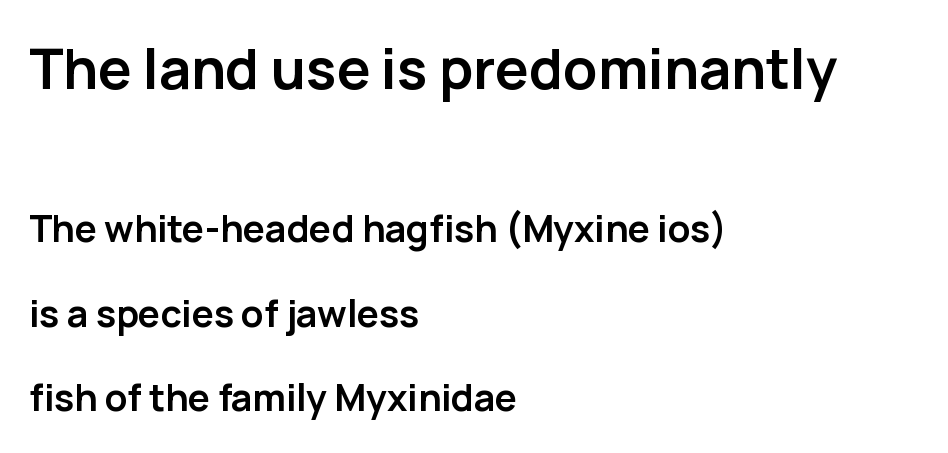
Q: Is the text bold? A: Yes.
Q: Is the text italic (slanted)? A: No, it is upright.
Q: Is the typeface a serif or a sans-serif typeface? A: Sans-serif.
Q: Is the text underlined? A: No.
Q: How is the paragraph aligned? A: Left-aligned.
Q: Is the spacing between letters normal or unusually wide? A: Normal.
Q: Is the spacing between lines tight, normal or loose? A: Loose.
Q: Which block of text is set in a larger size, the first (top) or the second (bottom)? A: The first (top) one.
Q: Width (condensed, normal, or wide)? A: Normal.
Q: Stroke contrast? A: Low.
Q: x-height? A: Medium.
Q: Monospaced? A: No.
